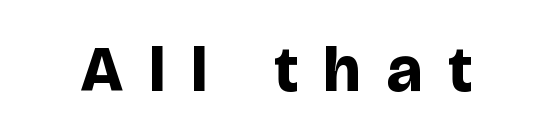
The image shows 64 px bold sans-serif type, upright; set unusually wide letter spacing (+0.42 em), not underlined; low stroke contrast and a large x-height.
